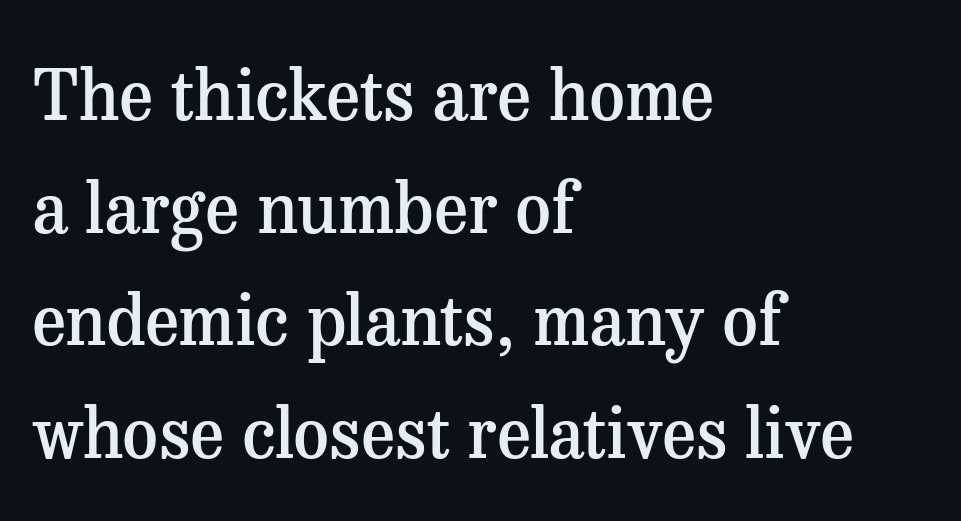
The image shows 70 px semibold serif type, upright; set left-aligned, normal line spacing (1.61x), normal letter spacing, not underlined; medium stroke contrast and a medium x-height.
